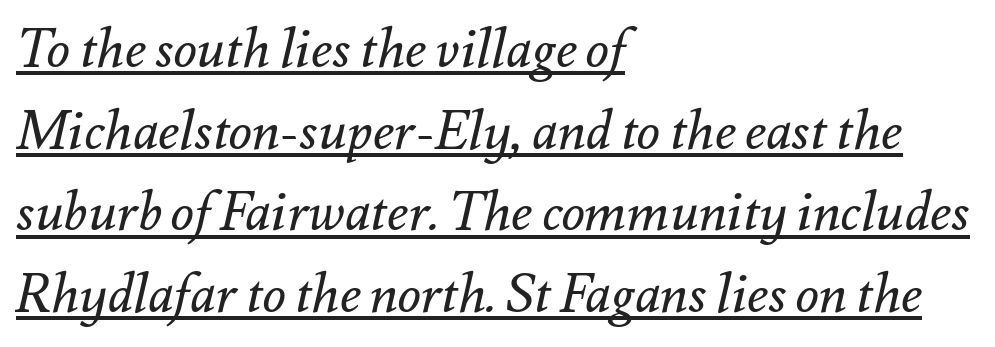
The image shows 54 px regular-weight type, italic (leaning right); set left-aligned, normal line spacing (1.51x), normal letter spacing, underlined; medium stroke contrast and a small x-height.
